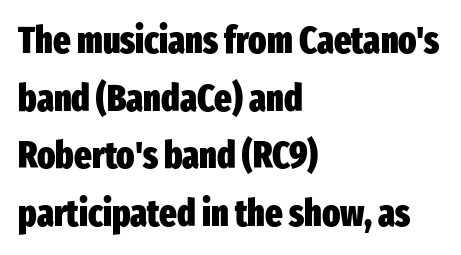
Whoever set this chose a conventional vertical rhythm. The glyphs have the mass of a bold cut. Just letters on the line, the space beneath them empty. Characters remain perfectly vertical along every line.
